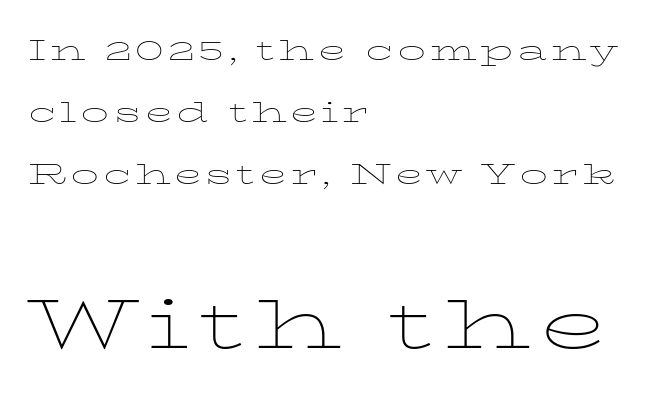
Q: Is the text bold? A: No.
Q: Is the text italic (slanted)? A: No, it is upright.
Q: Is the typeface a serif or a sans-serif typeface? A: Serif.
Q: Is the text underlined? A: No.
Q: How is the paragraph aligned? A: Left-aligned.
Q: Is the spacing between lines tight, normal or loose? A: Loose.
Q: Which block of text is set in a larger size, the first (top) or the second (bottom)? A: The second (bottom) one.
Q: Width (condensed, normal, or wide)? A: Wide.
Q: Stroke contrast? A: Low.
Q: x-height? A: Medium.
Q: Monospaced? A: No.
